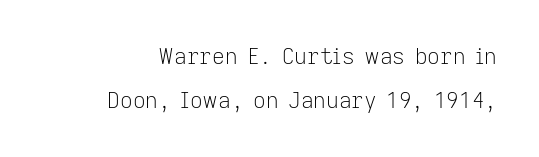
This is not heavy type; no bold has been used. Words float on clear page, feet unadorned. Vertical spacing — loose. Look at the tracking — it's just the regular setting, nothing added.
